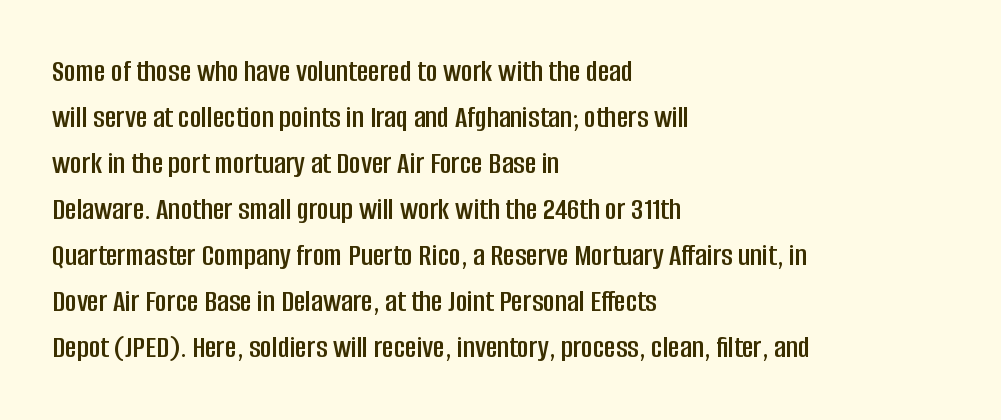
The image shows 32 px condensed sans-serif type, upright; set left-aligned, normal line spacing (1.44x), normal letter spacing, not underlined; low stroke contrast and a large x-height.
